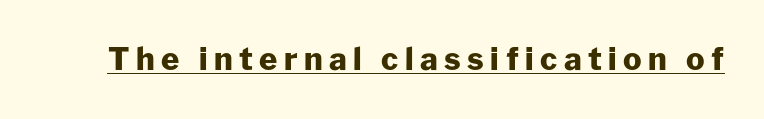
Caption: lettering with a line underneath. What stands out about the letter spacing? Its width — letters are far apart. I'd describe the lettering as bold — thick and assertive. Observe the absence of serifs on each vertical stroke in this sample. Think of a printed novel: that variable character pitch is what you see here. Ordinary non-slanted type is in use.
